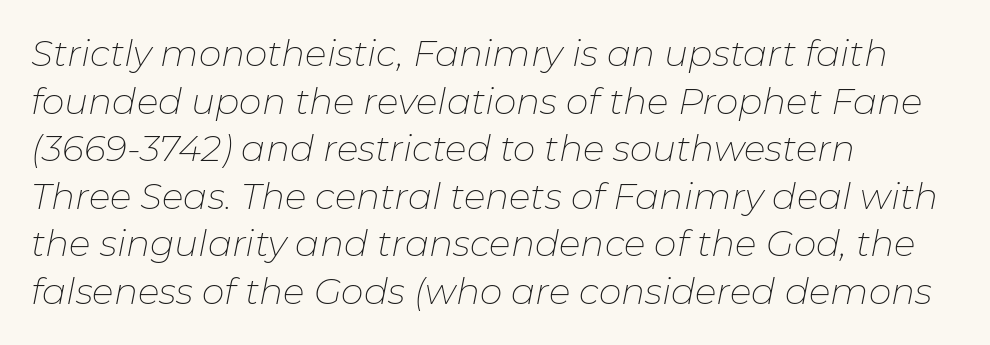
{"italic": "yes", "lean": "right", "slant_degrees": 11, "bold": "no", "weight": "thin", "width": "normal", "stroke_contrast": "low", "x_height": "medium", "monospaced": "no", "underline": "no", "align": "left", "line_spacing": "normal", "line_spacing_ratio": 1.32, "letter_spacing": "normal", "letter_spacing_em": 0.0, "glyph_px": 36}
